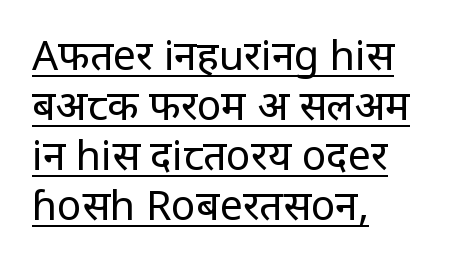
Q: Is the text bold? A: No.
Q: Is the text italic (slanted)? A: No, it is upright.
Q: Is the typeface a serif or a sans-serif typeface? A: Sans-serif.
Q: Is the text underlined? A: Yes.
Q: How is the paragraph aligned? A: Left-aligned.
Q: Is the spacing between letters normal or unusually wide? A: Normal.
Q: Width (condensed, normal, or wide)? A: Condensed.
Q: Stroke contrast? A: Low.
Q: x-height? A: Large.
Q: Monospaced? A: No.
